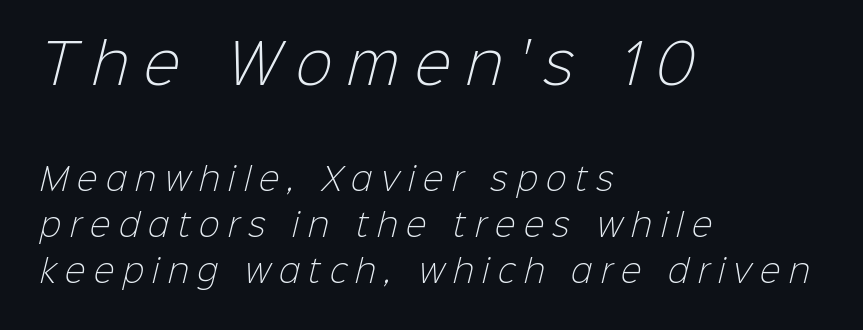
{"serif": "no", "bold": "no", "weight": "light", "width": "normal", "stroke_contrast": "low", "x_height": "medium", "monospaced": "no", "underline": "no", "align": "left", "line_spacing": "normal", "line_spacing_ratio": 1.48, "letter_spacing": "wide", "letter_spacing_em": 0.28, "larger_block": "first", "size_ratio": 1.77, "glyph_px": 55}
